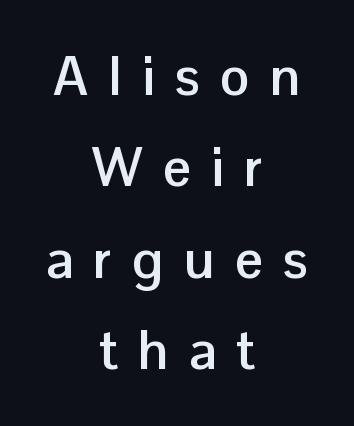
The image shows 55 px semibold sans-serif type, upright; set centered, normal line spacing (1.66x), unusually wide letter spacing (+0.37 em), not underlined; low stroke contrast and a medium x-height.
